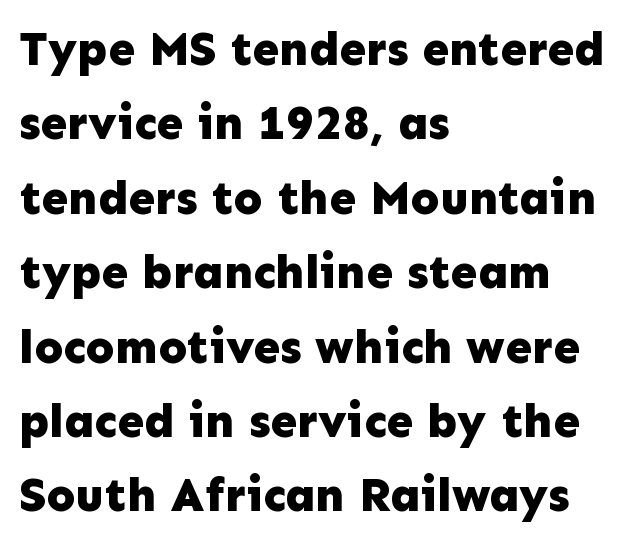
Q: Is the text bold? A: Yes.
Q: Is the text italic (slanted)? A: No, it is upright.
Q: Is the typeface a serif or a sans-serif typeface? A: Sans-serif.
Q: Is the text underlined? A: No.
Q: How is the paragraph aligned? A: Left-aligned.
Q: Is the spacing between letters normal or unusually wide? A: Normal.
Q: Is the spacing between lines tight, normal or loose? A: Normal.
Q: Width (condensed, normal, or wide)? A: Normal.
Q: Stroke contrast? A: Low.
Q: x-height? A: Medium.
Q: Monospaced? A: No.
